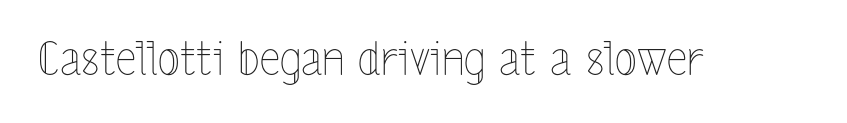
Q: Is the text bold? A: No.
Q: Is the text italic (slanted)? A: No, it is upright.
Q: Is the text underlined? A: No.
Q: Is the spacing between letters normal or unusually wide? A: Normal.
Q: Width (condensed, normal, or wide)? A: Condensed.
Q: x-height? A: Medium.
Q: Monospaced? A: No.
